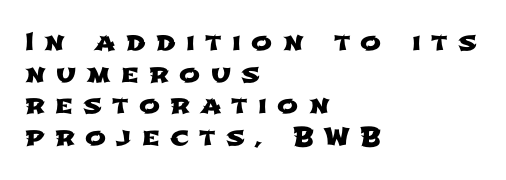
The image shows 25 px text type; set left-aligned, normal line spacing (1.27x), unusually wide letter spacing (+0.41 em), not underlined.
